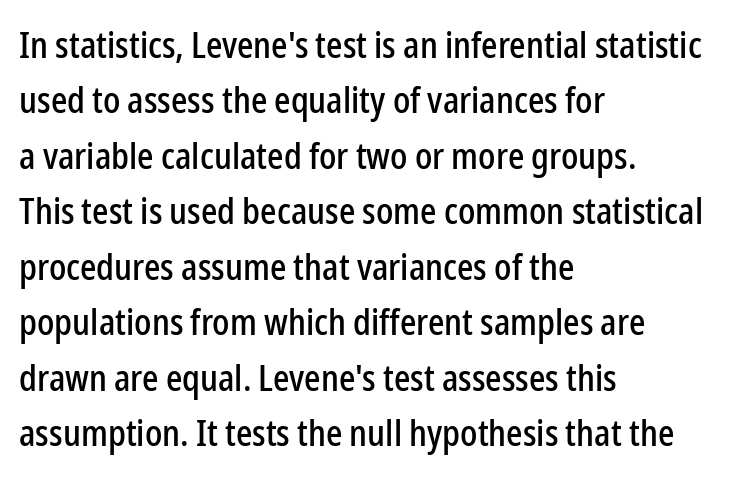
{"serif": "no", "italic": "no", "width": "condensed", "stroke_contrast": "low", "x_height": "medium", "monospaced": "no", "underline": "no", "align": "left", "line_spacing": "normal", "line_spacing_ratio": 1.54, "letter_spacing": "normal", "letter_spacing_em": 0.0, "glyph_px": 36}
